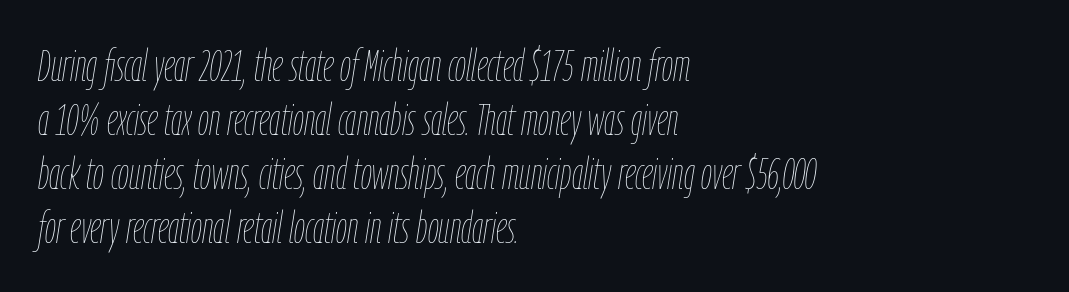
The letters sit at their default tracking, neither squeezed nor spread. Unmarked baselines from the first word to the last. Each letter keeps its own natural width here, so spacing adapts to shape. The lines are quadded left. The typography opts for an oblique posture over an upright one. The typeface has the unassuming heft of standard copy or less.
